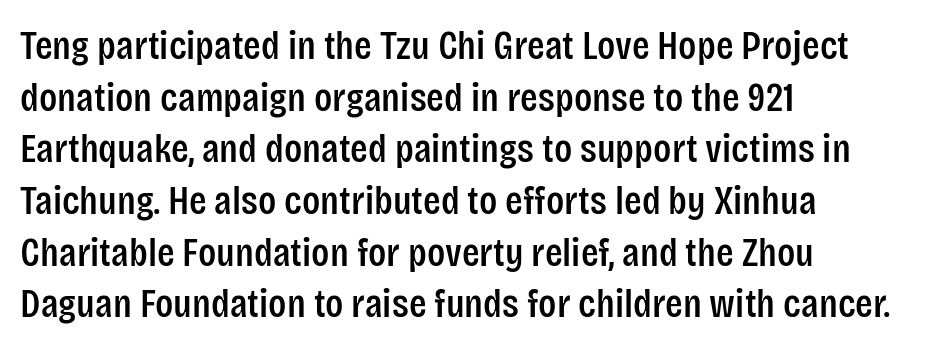
Q: Is the text italic (slanted)? A: No, it is upright.
Q: Is the typeface a serif or a sans-serif typeface? A: Sans-serif.
Q: Is the text underlined? A: No.
Q: How is the paragraph aligned? A: Left-aligned.
Q: Is the spacing between letters normal or unusually wide? A: Normal.
Q: Is the spacing between lines tight, normal or loose? A: Normal.
Q: Width (condensed, normal, or wide)? A: Condensed.
Q: Stroke contrast? A: Low.
Q: x-height? A: Large.
Q: Monospaced? A: No.
